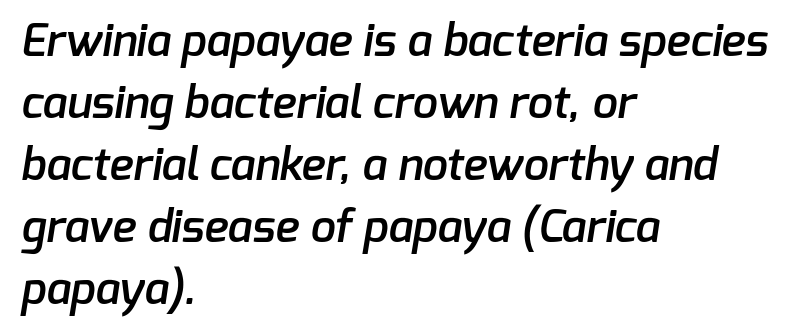
The image shows 45 px semibold sans-serif type; set left-aligned, normal line spacing (1.38x), normal letter spacing, not underlined; low stroke contrast and a medium x-height.
